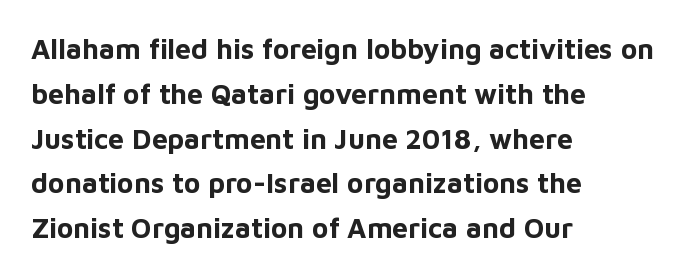
Q: Is the text bold? A: Yes.
Q: Is the text italic (slanted)? A: No, it is upright.
Q: Is the typeface a serif or a sans-serif typeface? A: Sans-serif.
Q: Is the text underlined? A: No.
Q: How is the paragraph aligned? A: Left-aligned.
Q: Is the spacing between letters normal or unusually wide? A: Normal.
Q: Is the spacing between lines tight, normal or loose? A: Normal.
Q: Width (condensed, normal, or wide)? A: Normal.
Q: Stroke contrast? A: Low.
Q: x-height? A: Medium.
Q: Monospaced? A: No.
